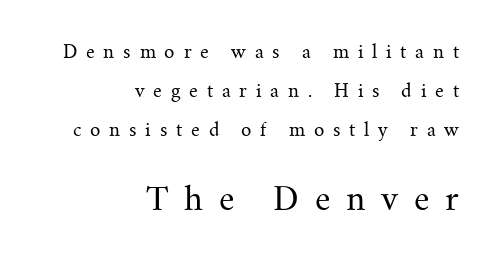
{"serif": "yes", "italic": "no", "bold": "no", "weight": "regular", "width": "normal", "stroke_contrast": "medium", "x_height": "small", "monospaced": "no", "underline": "no", "align": "right", "line_spacing": "loose", "line_spacing_ratio": 2.16, "letter_spacing": "wide", "letter_spacing_em": 0.49, "larger_block": "second", "size_ratio": 1.78, "glyph_px": 32}
